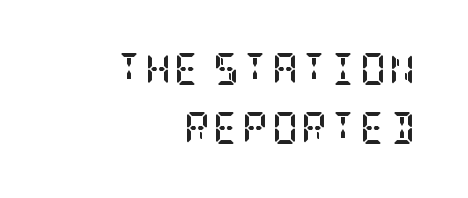
Each line ends at the same right margin while the left side varies. Clear beneath every line of the passage. Posture: upright roman. A full-strength bold gives these letters their thick strokes. Each letter's strokes conclude with small projecting serifs.
